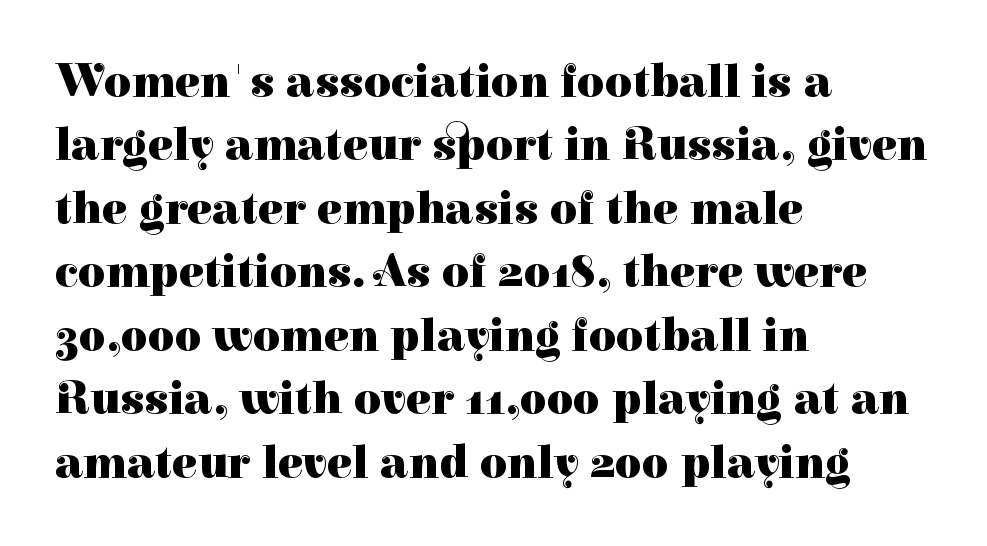
{"serif": "yes", "italic": "no", "bold": "yes", "weight": "heavy", "width": "normal", "stroke_contrast": "high", "x_height": "medium", "monospaced": "no", "underline": "no", "align": "left", "line_spacing": "normal", "line_spacing_ratio": 1.35, "letter_spacing": "normal", "letter_spacing_em": 0.0, "glyph_px": 47}
